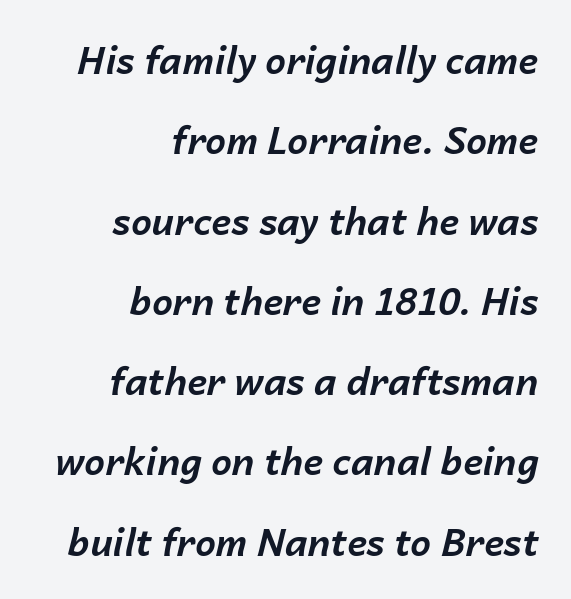
{"italic": "yes", "lean": "right", "slant_degrees": 14, "bold": "yes", "weight": "bold", "width": "normal", "stroke_contrast": "low", "x_height": "medium", "monospaced": "no", "underline": "no", "align": "right", "line_spacing": "loose", "line_spacing_ratio": 2.17, "letter_spacing": "normal", "letter_spacing_em": 0.0, "glyph_px": 37}
